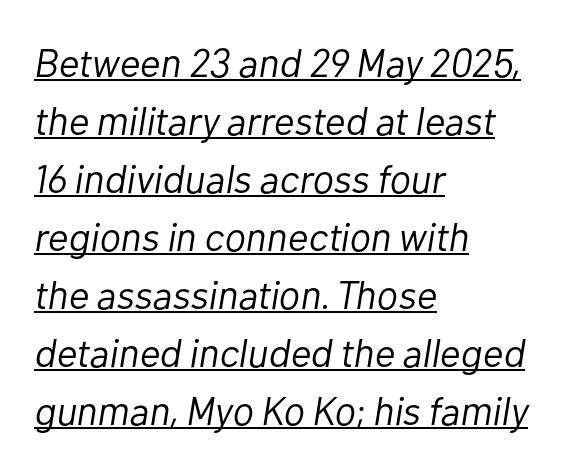
Q: Is the text bold? A: No.
Q: Is the text italic (slanted)? A: Yes, it leans right by about 10 degrees.
Q: Is the text underlined? A: Yes.
Q: How is the paragraph aligned? A: Left-aligned.
Q: Is the spacing between letters normal or unusually wide? A: Normal.
Q: Is the spacing between lines tight, normal or loose? A: Normal.
Q: Width (condensed, normal, or wide)? A: Normal.
Q: Stroke contrast? A: Low.
Q: x-height? A: Medium.
Q: Monospaced? A: No.
